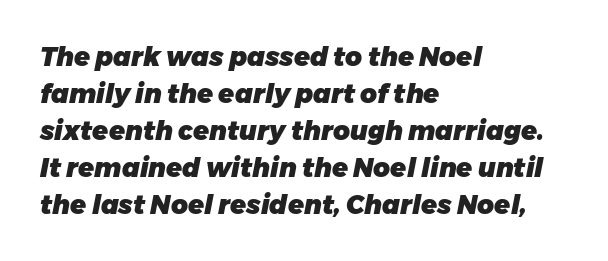
The image shows 26 px bold type, italic (leaning right); set left-aligned, normal line spacing (1.42x), normal letter spacing, not underlined.
